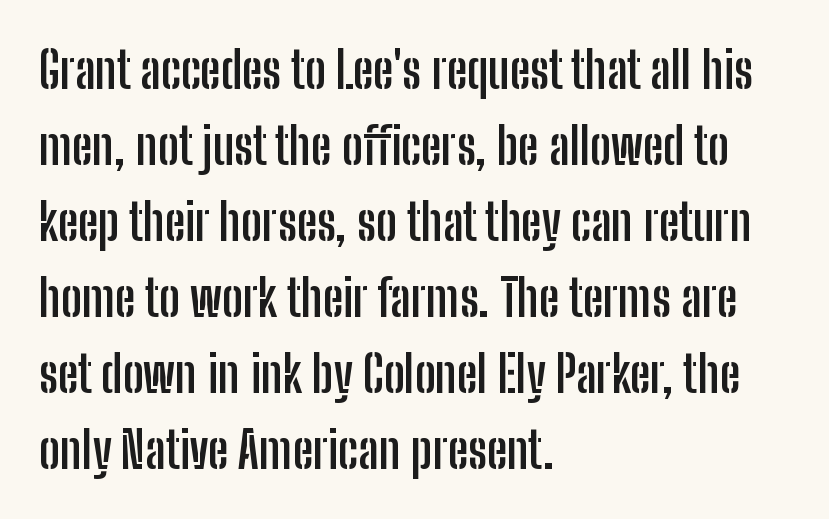
The image shows 50 px semibold, condensed sans-serif type, upright; set left-aligned, normal line spacing (1.52x), normal letter spacing, not underlined; low stroke contrast and a medium x-height.
